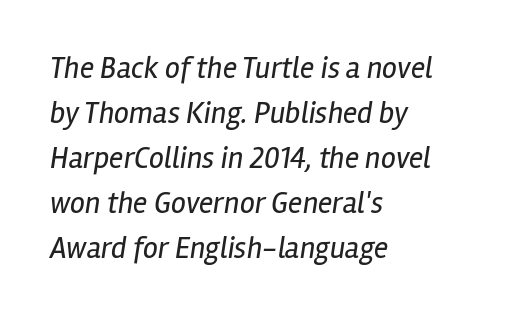
Q: Is the text bold? A: No.
Q: Is the text italic (slanted)? A: Yes, it leans right by about 12 degrees.
Q: Is the text underlined? A: No.
Q: How is the paragraph aligned? A: Left-aligned.
Q: Is the spacing between letters normal or unusually wide? A: Normal.
Q: Is the spacing between lines tight, normal or loose? A: Normal.
Q: Width (condensed, normal, or wide)? A: Condensed.
Q: Stroke contrast? A: Low.
Q: x-height? A: Medium.
Q: Monospaced? A: No.
